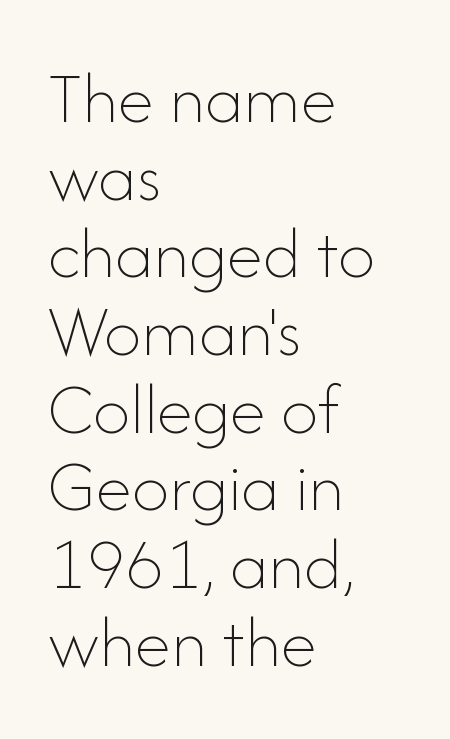
Vertical spacing — tight. Is the letter spacing exaggerated? No — it looks like the ordinary default. Clear beneath every line of the passage. Is this a fixed-width face? No — the glyphs have proportional, varying widths. Unlike italic type, these characters show no tilt at all. Short and long lines alike share a common starting point at left.
